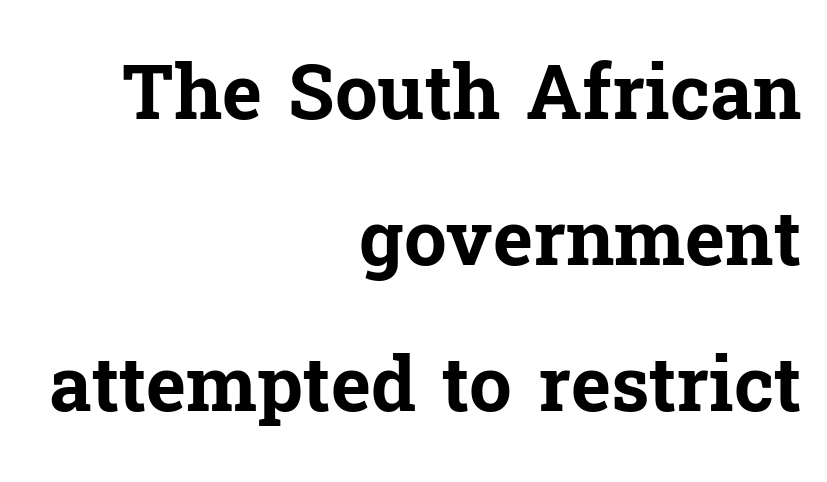
Q: Is the text bold? A: Yes.
Q: Is the text italic (slanted)? A: No, it is upright.
Q: Is the typeface a serif or a sans-serif typeface? A: Serif.
Q: Is the text underlined? A: No.
Q: How is the paragraph aligned? A: Right-aligned.
Q: Is the spacing between letters normal or unusually wide? A: Normal.
Q: Is the spacing between lines tight, normal or loose? A: Loose.
Q: Width (condensed, normal, or wide)? A: Normal.
Q: Stroke contrast? A: Low.
Q: x-height? A: Medium.
Q: Monospaced? A: No.
